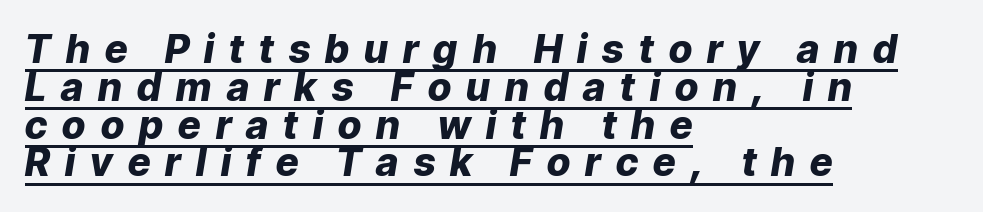
Students, note that the glyphs here are deliberately spaced far apart. This sample is left-justified, so line endings fall wherever the words run out. Honestly, the rows look squashed on top of each other. Observe the lean: these are italic letterforms. The rendered words wear a rule along their underside.
